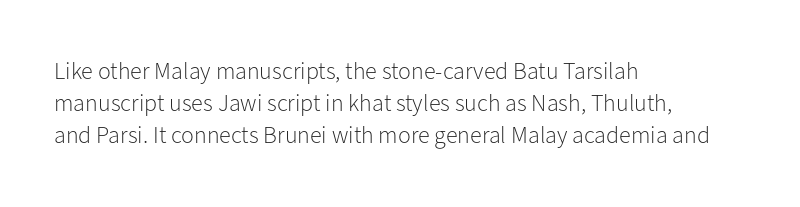
A bare baseline throughout the passage. Does the lettering tilt? It doesn't — this is upright. Leftover space on each line is placed entirely after the last word. Regarding leading, the lines here are spaced in the standard way. Inter-character spacing is left at the font's built-in metrics. Compared with a typical body face, this is equally light or lighter still.
